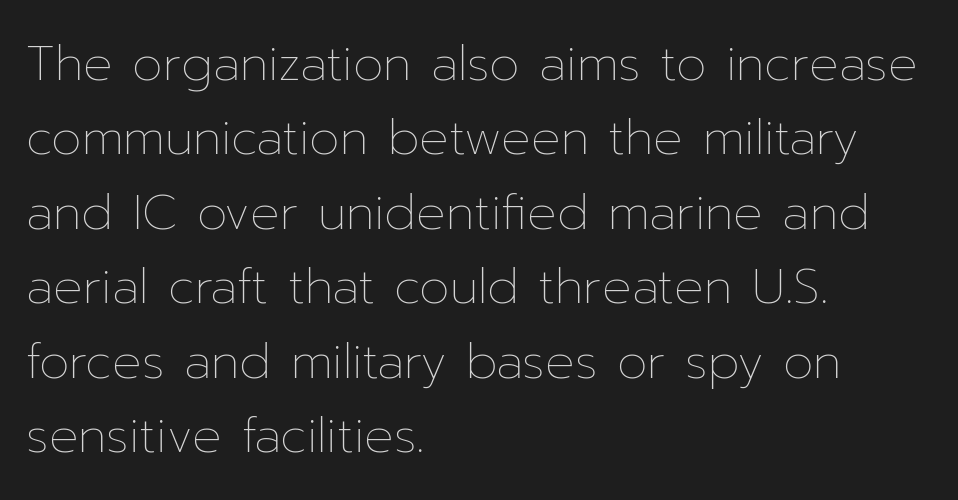
{"italic": "no", "bold": "no", "weight": "thin", "width": "normal", "stroke_contrast": "low", "x_height": "medium", "monospaced": "no", "underline": "no", "align": "left", "line_spacing": "normal", "line_spacing_ratio": 1.52, "letter_spacing": "normal", "letter_spacing_em": 0.0, "glyph_px": 49}
